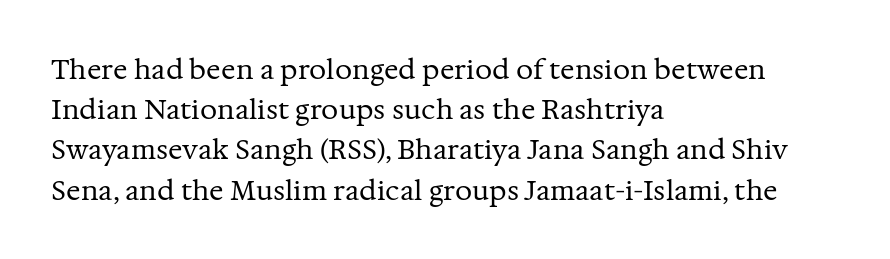
The paragraph shown leans on its left margin. Has an underline been added? It has not. The font's upright variant was chosen for this text. The cut favours lightness, reaching ordinary text weight at its darkest.
